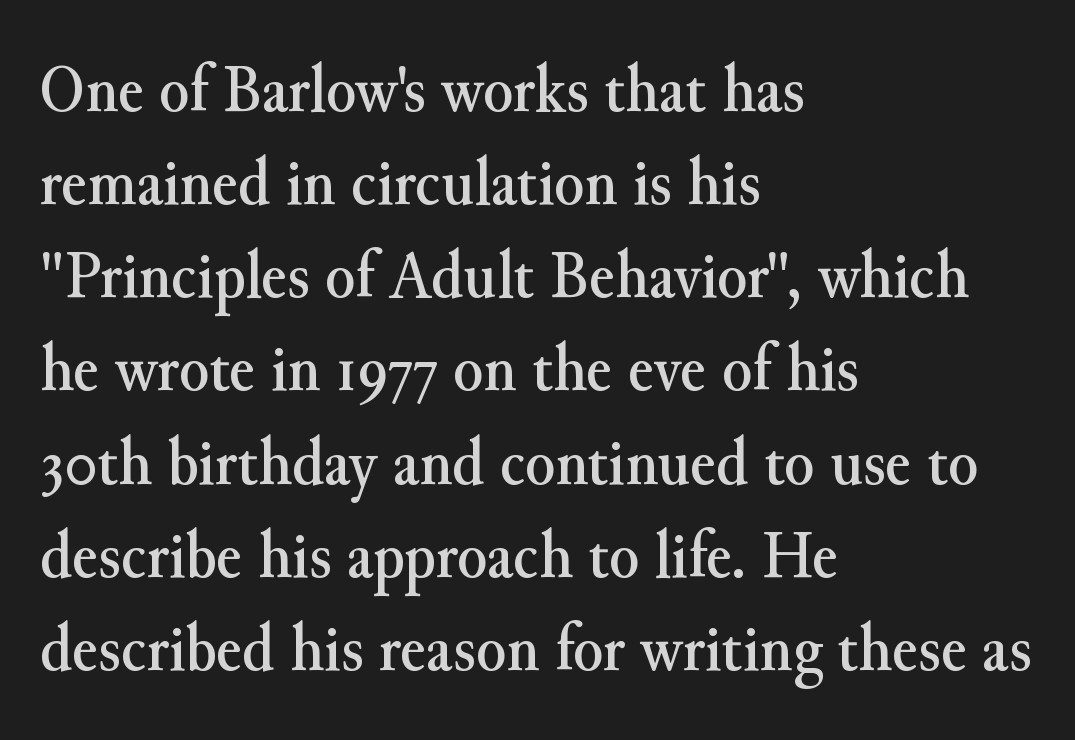
The image shows 69 px serif type, upright; set left-aligned, normal line spacing (1.35x), normal letter spacing, not underlined; medium stroke contrast and a small x-height.
